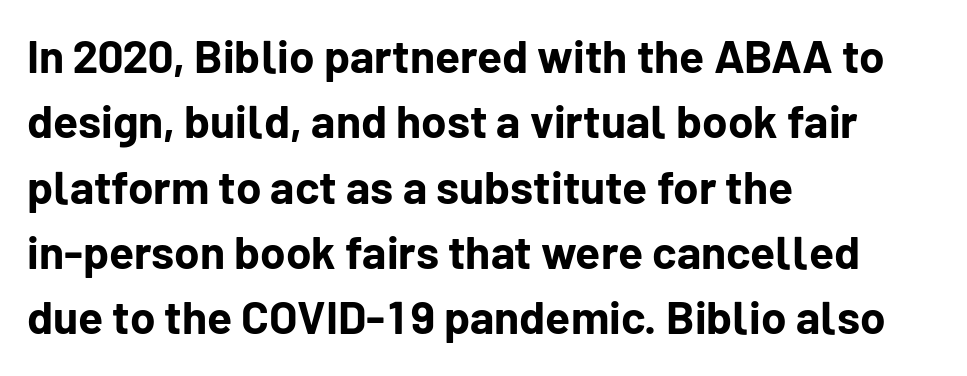
Q: Is the text bold? A: Yes.
Q: Is the text italic (slanted)? A: No, it is upright.
Q: Is the typeface a serif or a sans-serif typeface? A: Sans-serif.
Q: Is the text underlined? A: No.
Q: How is the paragraph aligned? A: Left-aligned.
Q: Is the spacing between letters normal or unusually wide? A: Normal.
Q: Is the spacing between lines tight, normal or loose? A: Normal.
Q: Width (condensed, normal, or wide)? A: Normal.
Q: Stroke contrast? A: Low.
Q: x-height? A: Medium.
Q: Monospaced? A: No.
